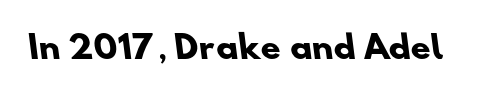
The image shows 32 px heavy sans-serif type; set normal letter spacing, not underlined; low stroke contrast and a small x-height.
